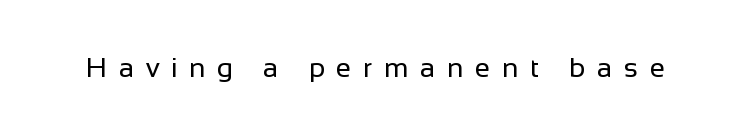
Q: Is the text bold? A: No.
Q: Is the text italic (slanted)? A: No, it is upright.
Q: Is the typeface a serif or a sans-serif typeface? A: Sans-serif.
Q: Is the text underlined? A: No.
Q: Is the spacing between letters normal or unusually wide? A: Unusually wide.
Q: Width (condensed, normal, or wide)? A: Normal.
Q: Stroke contrast? A: Low.
Q: x-height? A: Medium.
Q: Monospaced? A: No.
